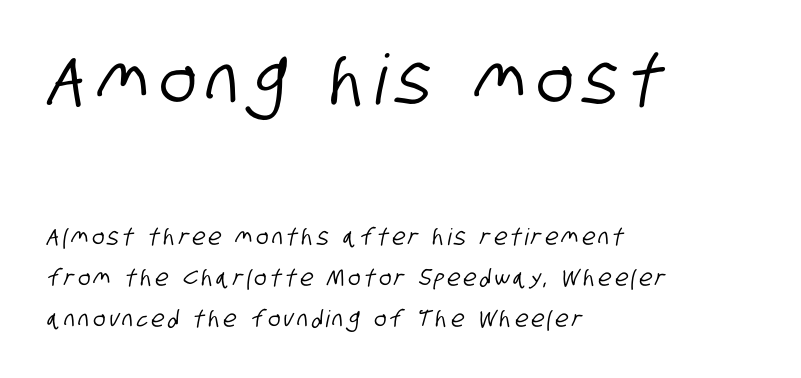
The image shows 69 px condensed sans-serif type; set left-aligned, line spacing 1.79x, not underlined; the first (top) block is 3.0x larger; low stroke contrast and a large x-height.
